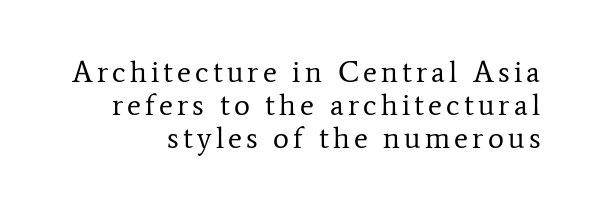
The image shows 30 px regular-weight serif type, upright; set right-aligned, tight line spacing (1.1x), not underlined; low stroke contrast and a medium x-height.
